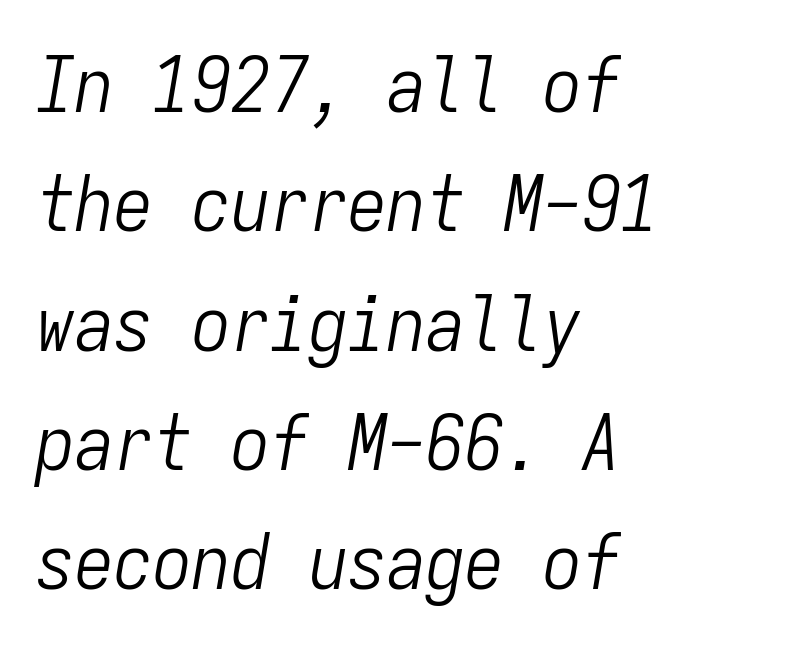
Rows of type keep a routine distance in the vertical direction. The string is rendered with underlining switched off. The horizontal fit of the characters is conventional and even. Compared with ordinary roman type, these characters are visibly tilted.
